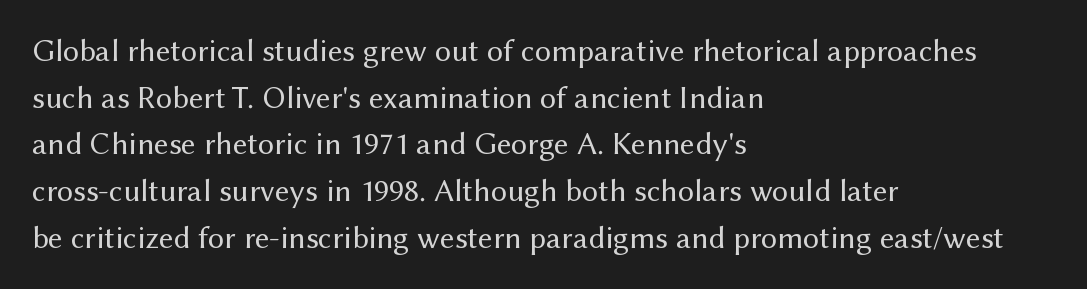
Alignment: flush left. Plain, unruled lines of type. Does the leading feel generous? No, just average. Weight: in the light-to-regular range. The font family rendered here belongs to the sans-serif group.
